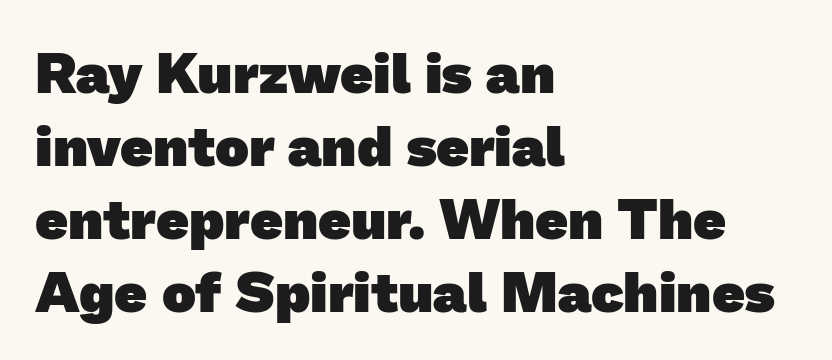
{"serif": "no", "bold": "yes", "weight": "heavy", "width": "normal", "stroke_contrast": "low", "x_height": "medium", "monospaced": "no", "underline": "no", "align": "left", "line_spacing": "normal", "line_spacing_ratio": 1.28, "letter_spacing": "normal", "letter_spacing_em": 0.0, "glyph_px": 57}
